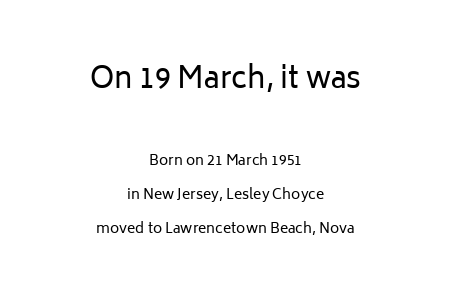
Q: Is the text bold? A: No.
Q: Is the text italic (slanted)? A: No, it is upright.
Q: Is the typeface a serif or a sans-serif typeface? A: Sans-serif.
Q: Is the text underlined? A: No.
Q: How is the paragraph aligned? A: Centered.
Q: Is the spacing between letters normal or unusually wide? A: Normal.
Q: Is the spacing between lines tight, normal or loose? A: Loose.
Q: Which block of text is set in a larger size, the first (top) or the second (bottom)? A: The first (top) one.
Q: Width (condensed, normal, or wide)? A: Normal.
Q: Stroke contrast? A: Low.
Q: x-height? A: Medium.
Q: Monospaced? A: No.
